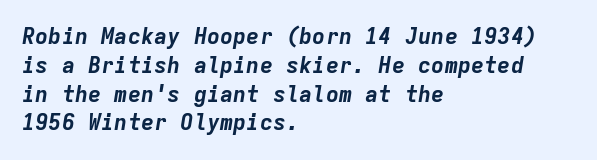
{"italic": "yes", "lean": "right", "slant_degrees": 9, "bold": "yes", "underline": "no", "align": "left", "line_spacing": "normal", "line_spacing_ratio": 1.31, "letter_spacing": "normal", "letter_spacing_em": 0.0, "glyph_px": 22}
